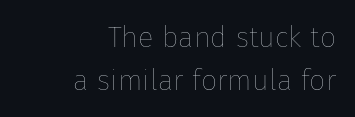
{"italic": "no", "bold": "no", "weight": "thin", "width": "normal", "stroke_contrast": "low", "x_height": "medium", "monospaced": "no", "underline": "no", "align": "right", "line_spacing": "normal", "line_spacing_ratio": 1.47, "letter_spacing": "normal", "letter_spacing_em": 0.0, "glyph_px": 29}
